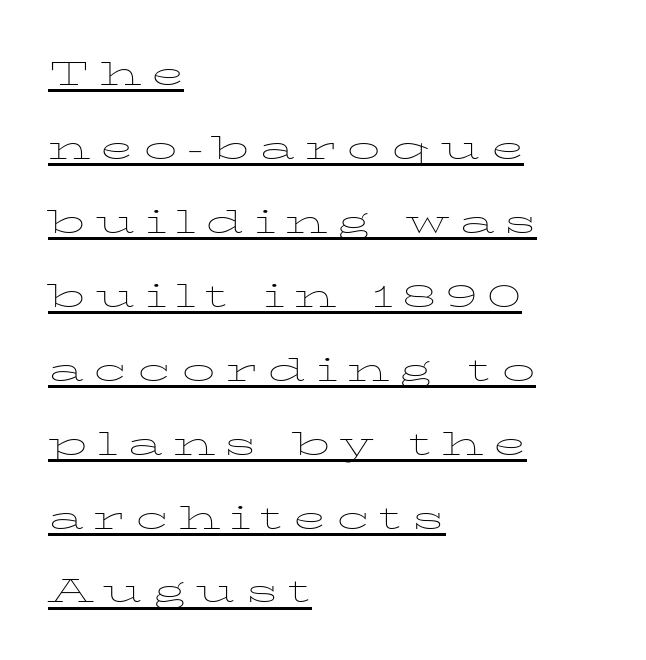
This sample has the flowing, uneven cadence of proportional lettering. Is the letter spacing exaggerated? Yes — the characters are pushed far apart. Each new line begins a customary step beneath the previous one. Upright lettering throughout. Every word sits above its own underline.
